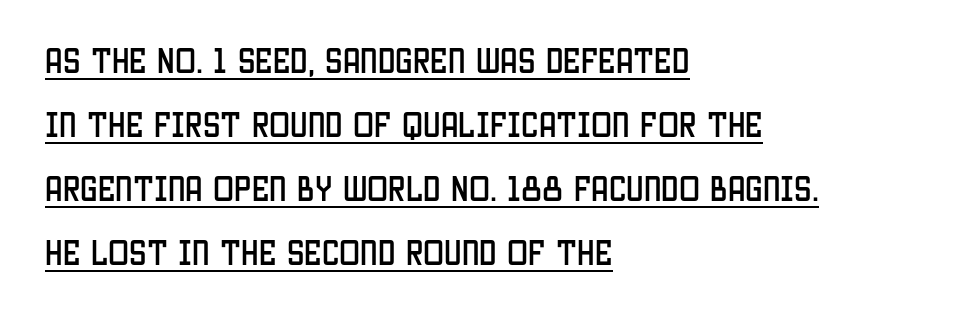
Vertical strokes here are truly vertical. Classification — sans serif. Characters follow at the spacing the type designer built in. A great deal of white space separates one row of letters from the next.
